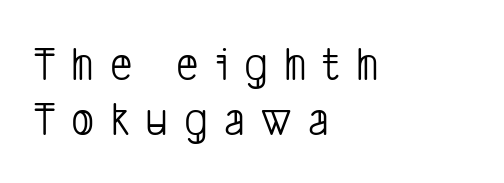
Q: Is the text bold? A: No.
Q: Is the typeface a serif or a sans-serif typeface? A: Sans-serif.
Q: Is the text underlined? A: No.
Q: How is the paragraph aligned? A: Left-aligned.
Q: Is the spacing between letters normal or unusually wide? A: Unusually wide.
Q: Is the spacing between lines tight, normal or loose? A: Tight.
Q: Width (condensed, normal, or wide)? A: Condensed.
Q: Stroke contrast? A: Low.
Q: x-height? A: Medium.
Q: Monospaced? A: No.
